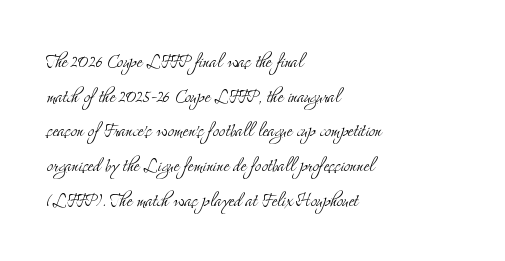
Q: Is the text bold? A: No.
Q: Is the text italic (slanted)? A: Yes.
Q: Is the text underlined? A: No.
Q: How is the paragraph aligned? A: Left-aligned.
Q: Is the spacing between letters normal or unusually wide? A: Normal.
Q: Is the spacing between lines tight, normal or loose? A: Normal.
